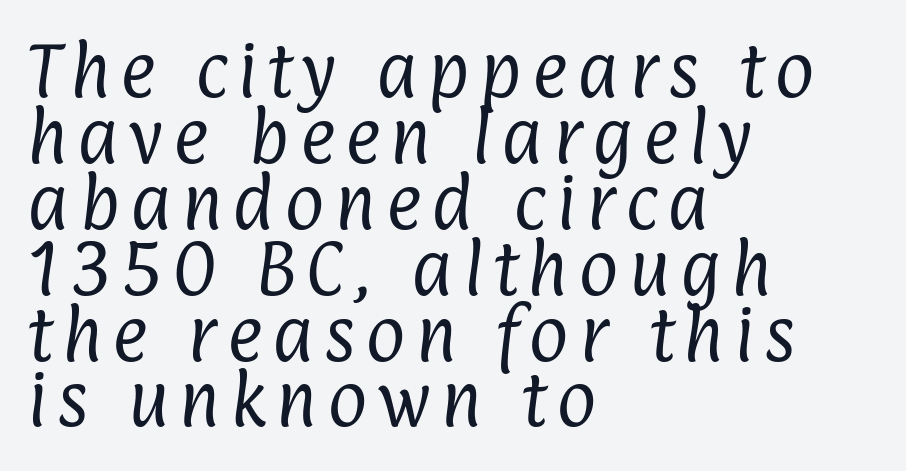
{"serif": "no", "bold": "no", "weight": "regular", "width": "condensed", "stroke_contrast": "low", "x_height": "medium", "monospaced": "no", "underline": "no", "align": "left", "line_spacing": "tight", "line_spacing_ratio": 1.08, "glyph_px": 61}
